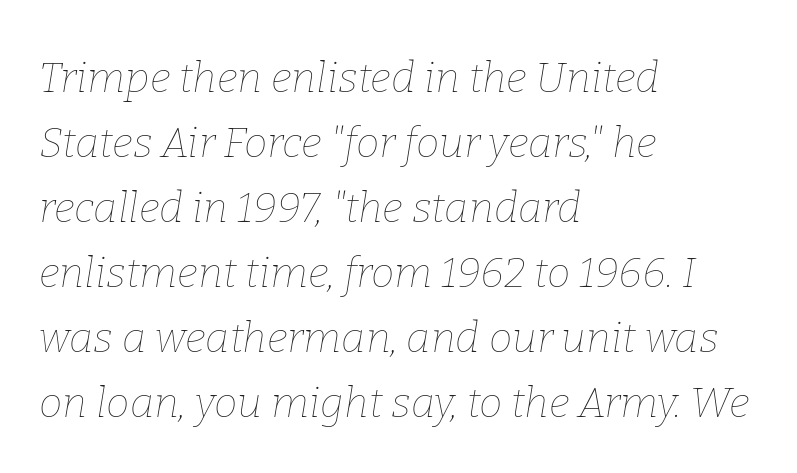
Each word holds together tightly as a unit, with standard inter-letter gaps. Italic: yes, the glyphs are oblique. Looks like regular typesetting: each glyph gets only the width it needs. Visually the block forms a straight wall on the left and a jagged coastline on the right.
